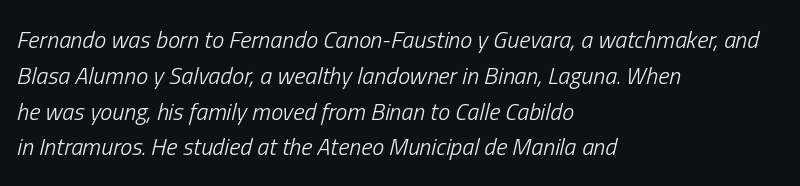
Q: Is the text bold? A: No.
Q: Is the text italic (slanted)? A: Yes, it leans right by about 13 degrees.
Q: Is the text underlined? A: No.
Q: How is the paragraph aligned? A: Left-aligned.
Q: Is the spacing between letters normal or unusually wide? A: Normal.
Q: Is the spacing between lines tight, normal or loose? A: Normal.
